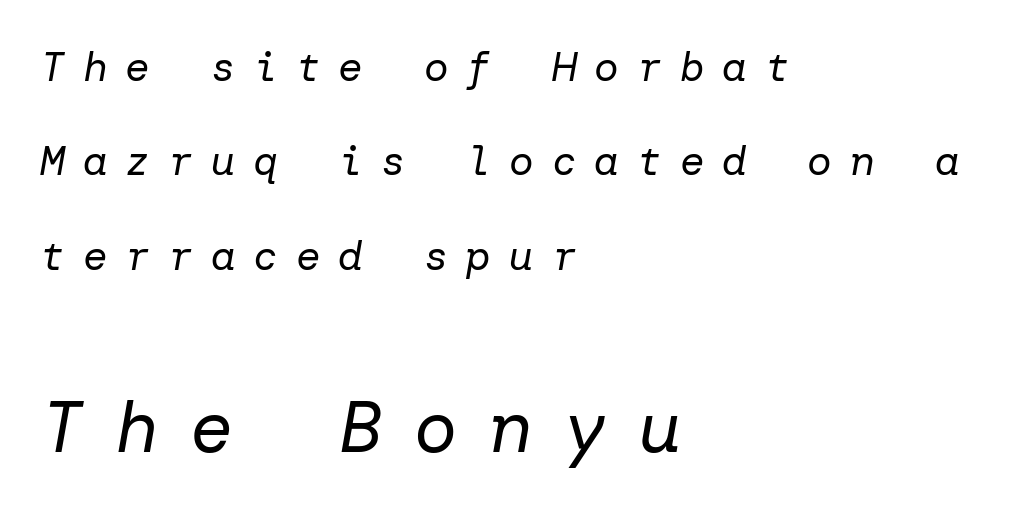
The image shows 72 px regular-weight type, italic (leaning right); set left-aligned, loose line spacing (2.3x), unusually wide letter spacing (+0.44 em), not underlined; the second (bottom) block is 1.76x larger; low stroke contrast and a medium x-height.
